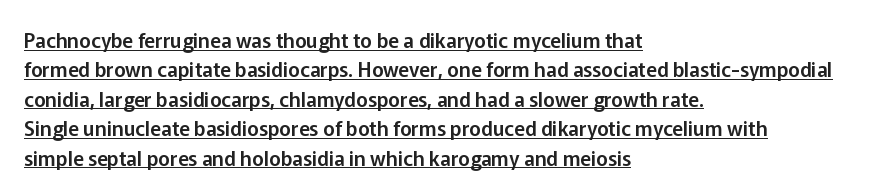
The letters sit at their default tracking, neither squeezed nor spread. Emphasis is given by a line drawn under the lettering. Where is the straight margin? On the left. Reading down the column, the eye jumps a familiar distance to each next line.
